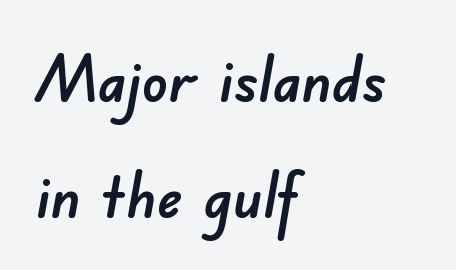
Default kerning and tracking; the words read as compact shapes. The glyphs in this specimen are sans serif. The area under the type is left untouched. Is the block centered? No — it sits flush against the left margin. This sample has the flowing, uneven cadence of proportional lettering.
